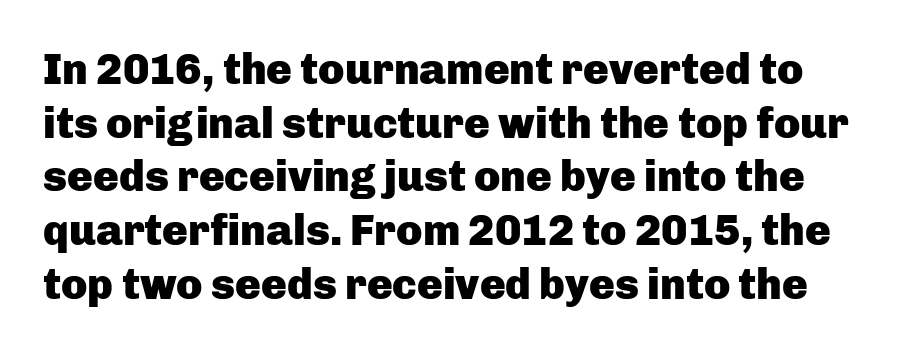
{"serif": "no", "italic": "no", "bold": "yes", "weight": "heavy", "width": "normal", "stroke_contrast": "low", "x_height": "medium", "monospaced": "no", "underline": "no", "line_spacing": "normal", "line_spacing_ratio": 1.25, "letter_spacing": "normal", "letter_spacing_em": 0.0, "glyph_px": 43}
